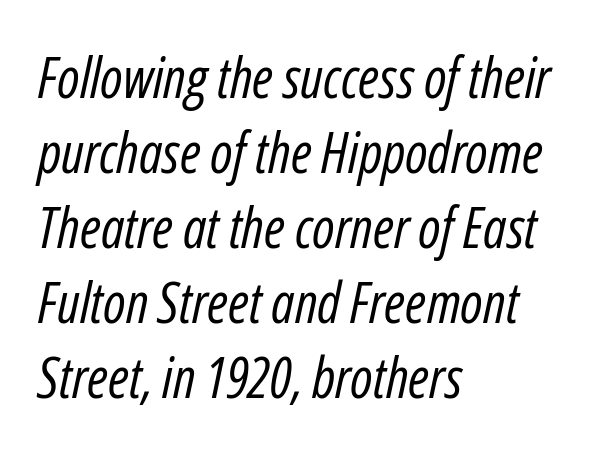
Each letter keeps its own natural width here, so spacing adapts to shape. Compared with typical paragraphs, the rows here are spaced about the same. The specimen reads as italic at a glance. The letters look calm and open, with moderate or lighter stems.
